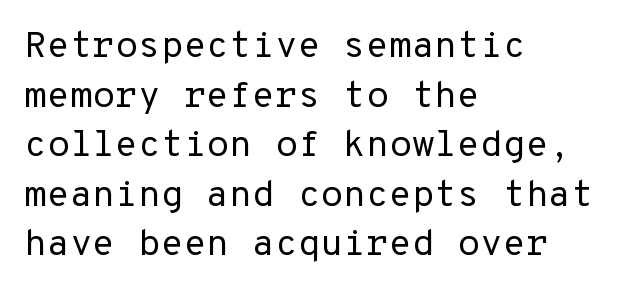
{"serif": "no", "italic": "no", "bold": "no", "weight": "regular", "width": "normal", "stroke_contrast": "low", "x_height": "medium", "underline": "no", "align": "left", "line_spacing": "normal", "line_spacing_ratio": 1.34, "letter_spacing": "normal", "letter_spacing_em": 0.0, "glyph_px": 37}
